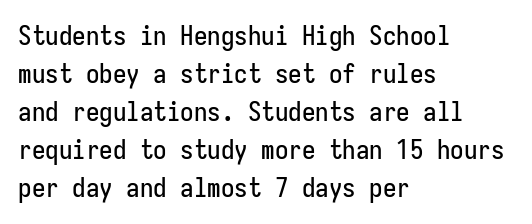
Q: Is the text italic (slanted)? A: No, it is upright.
Q: Is the text underlined? A: No.
Q: How is the paragraph aligned? A: Left-aligned.
Q: Is the spacing between letters normal or unusually wide? A: Normal.
Q: Is the spacing between lines tight, normal or loose? A: Normal.
